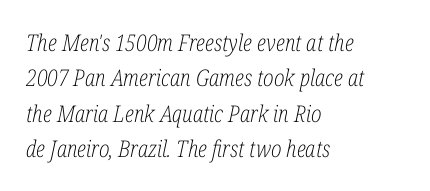
The image shows 23 px text type, italic (leaning right); set left-aligned, normal line spacing (1.54x), normal letter spacing, not underlined.
